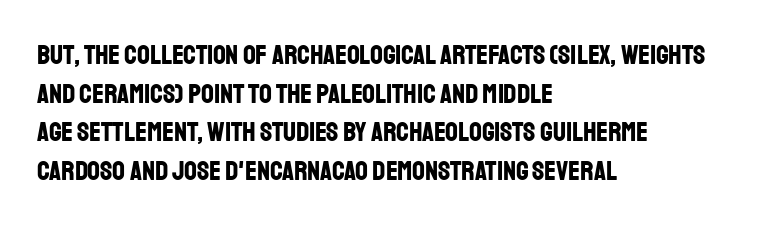
{"serif": "no", "italic": "no", "bold": "yes", "weight": "bold", "width": "condensed", "stroke_contrast": "low", "x_height": "large", "monospaced": "no", "underline": "no", "align": "left", "line_spacing": "normal", "line_spacing_ratio": 1.38, "letter_spacing": "normal", "letter_spacing_em": 0.0, "glyph_px": 28}
